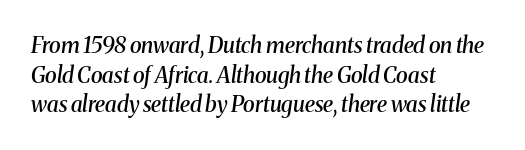
Q: Is the text bold? A: Semi-bold.
Q: Is the text italic (slanted)? A: Yes, it leans right by about 8 degrees.
Q: Is the text underlined? A: No.
Q: How is the paragraph aligned? A: Left-aligned.
Q: Is the spacing between letters normal or unusually wide? A: Normal.
Q: Is the spacing between lines tight, normal or loose? A: Normal.
